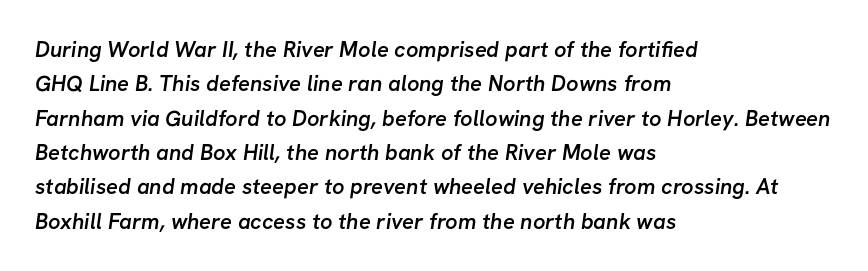
The image shows 22 px text type; set left-aligned, normal line spacing (1.56x), normal letter spacing, not underlined.
